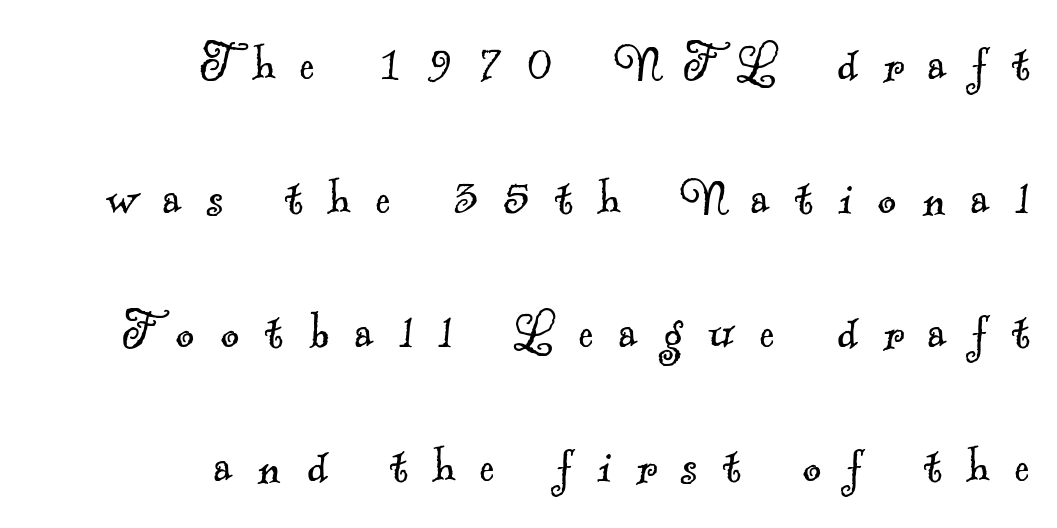
The image shows 57 px light serif type; set right-aligned, loose line spacing (2.35x), unusually wide letter spacing (+0.45 em), not underlined; a small x-height.
